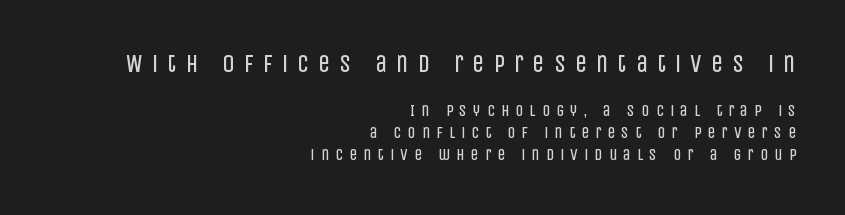
{"italic": "no", "bold": "no", "underline": "no", "align": "right", "line_spacing": "normal", "line_spacing_ratio": 1.38, "letter_spacing": "wide", "letter_spacing_em": 0.38, "larger_block": "first", "size_ratio": 1.5, "glyph_px": 24}
